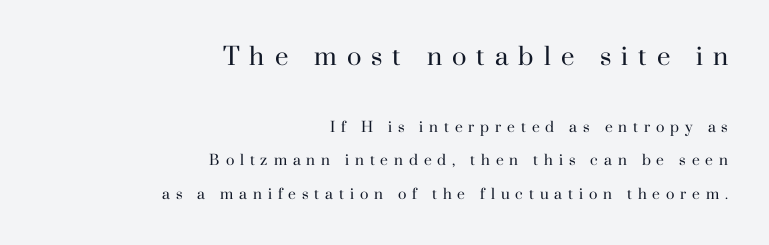
Someone cranked the tracking dial way up on this one. The letters look calm and open, with moderate or lighter stems. The earlier block is typeset at a bigger size than the later block. Is there much room between lines? Yes — plenty of vertical air separates them. The gap between lines stays unmarked.
